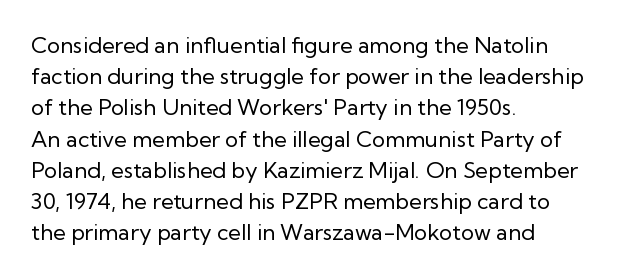
The image shows 22 px text type, upright; set left-aligned, normal line spacing (1.42x), normal letter spacing, not underlined.
